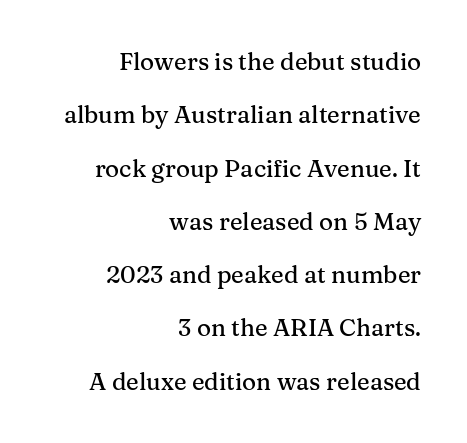
This sample is right-justified, so line beginnings fall wherever the words allow. Every stem runs plumb, perpendicular to the baseline. Each word holds together tightly as a unit, with standard inter-letter gaps. Does the leading feel generous? Absolutely, it's lavish. The glyphs are unaccompanied by any horizontal stroke below them.
